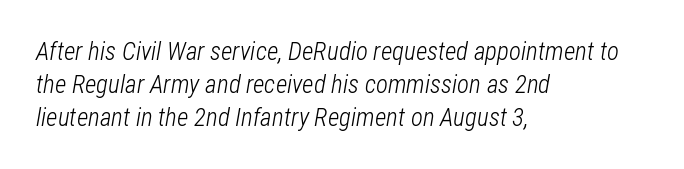
{"italic": "yes", "lean": "right", "slant_degrees": 12, "bold": "no", "underline": "no", "align": "left", "line_spacing": "normal", "line_spacing_ratio": 1.32, "letter_spacing": "normal", "letter_spacing_em": 0.0, "glyph_px": 25}
